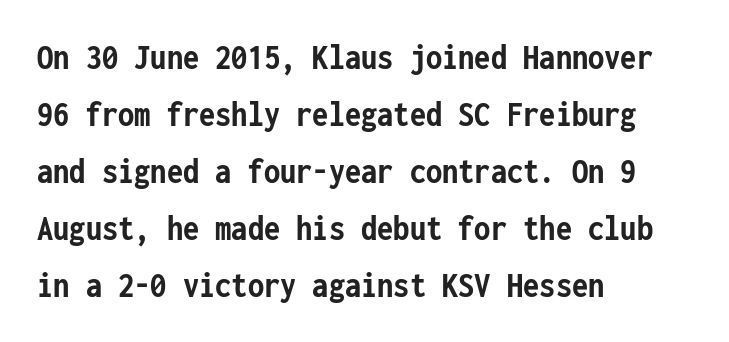
{"serif": "no", "italic": "no", "bold": "yes", "weight": "semibold", "width": "condensed", "stroke_contrast": "low", "x_height": "medium", "monospaced": "yes", "underline": "no", "align": "left", "line_spacing": "normal", "line_spacing_ratio": 1.54, "letter_spacing": "normal", "letter_spacing_em": 0.0, "glyph_px": 37}
